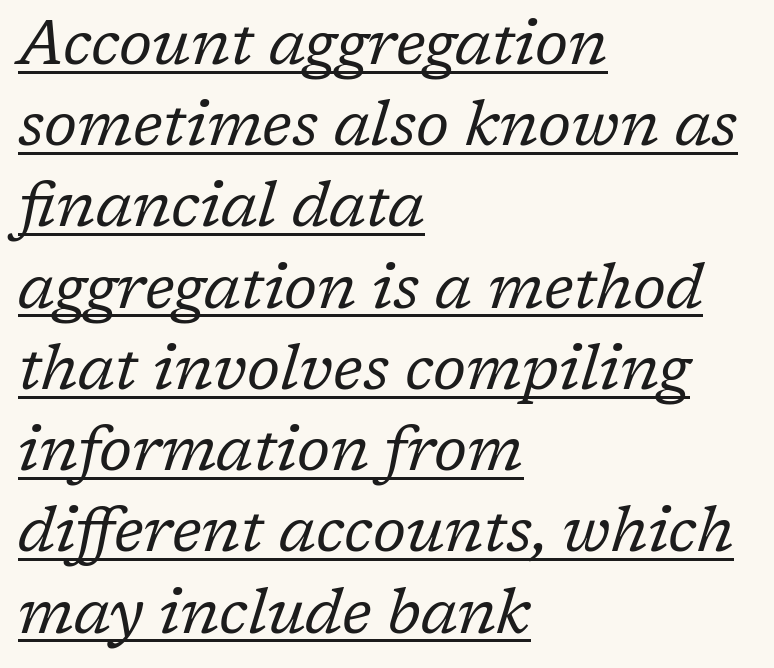
{"serif": "yes", "italic": "yes", "lean": "right", "slant_degrees": 17, "bold": "no", "weight": "regular", "width": "normal", "stroke_contrast": "low", "x_height": "medium", "monospaced": "no", "underline": "yes", "align": "left", "line_spacing": "normal", "line_spacing_ratio": 1.31, "letter_spacing": "normal", "letter_spacing_em": 0.0, "glyph_px": 62}
